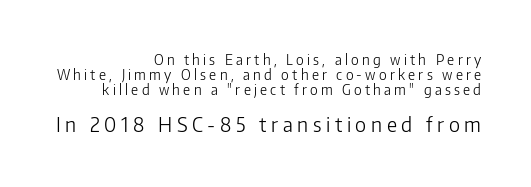
Q: Is the text bold? A: No.
Q: Is the text italic (slanted)? A: No, it is upright.
Q: Is the text underlined? A: No.
Q: How is the paragraph aligned? A: Right-aligned.
Q: Is the spacing between letters normal or unusually wide? A: Unusually wide.
Q: Is the spacing between lines tight, normal or loose? A: Tight.
Q: Which block of text is set in a larger size, the first (top) or the second (bottom)? A: The second (bottom) one.
